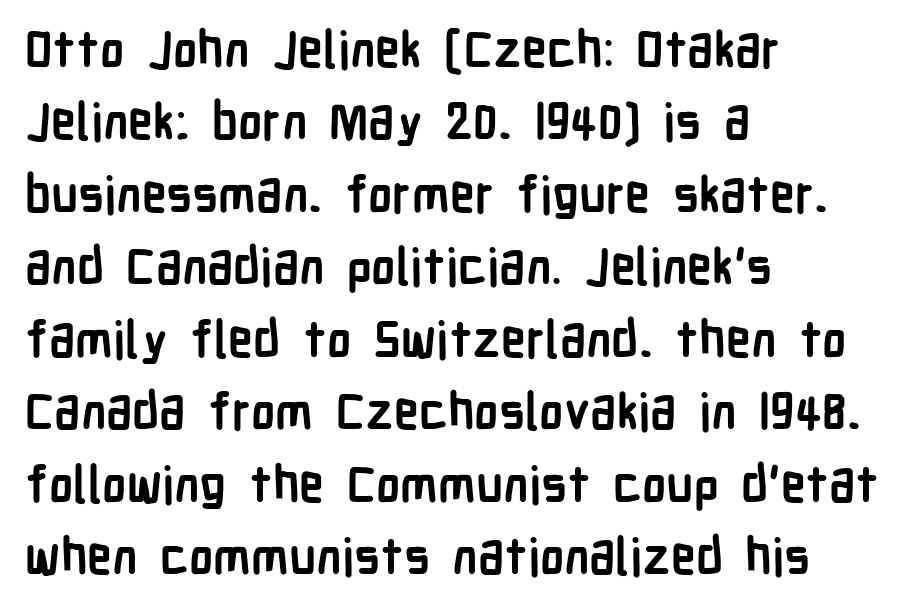
Q: Is the text bold? A: Yes.
Q: Is the text italic (slanted)? A: No, it is upright.
Q: Is the typeface a serif or a sans-serif typeface? A: Sans-serif.
Q: Is the text underlined? A: No.
Q: How is the paragraph aligned? A: Left-aligned.
Q: Is the spacing between letters normal or unusually wide? A: Normal.
Q: Is the spacing between lines tight, normal or loose? A: Normal.
Q: Width (condensed, normal, or wide)? A: Condensed.
Q: Stroke contrast? A: Low.
Q: x-height? A: Medium.
Q: Monospaced? A: No.
